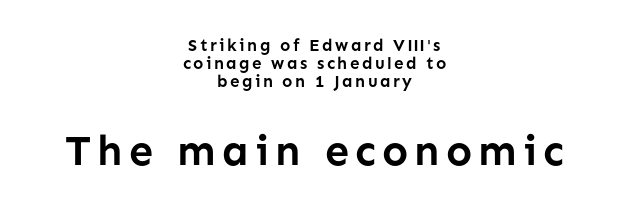
Q: Is the text bold? A: Yes.
Q: Is the text italic (slanted)? A: No, it is upright.
Q: Is the typeface a serif or a sans-serif typeface? A: Sans-serif.
Q: Is the text underlined? A: No.
Q: How is the paragraph aligned? A: Centered.
Q: Is the spacing between lines tight, normal or loose? A: Tight.
Q: Which block of text is set in a larger size, the first (top) or the second (bottom)? A: The second (bottom) one.
Q: Width (condensed, normal, or wide)? A: Normal.
Q: Stroke contrast? A: Low.
Q: x-height? A: Medium.
Q: Monospaced? A: No.
